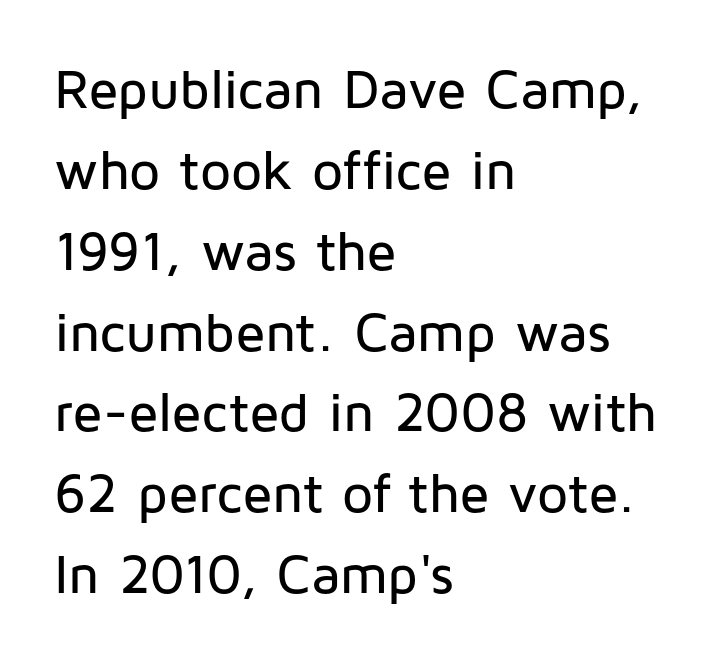
Rule under the text: the space is simply empty. The text was rendered using a sans face with plain stroke endings. Tracking here is standard; glyphs follow each other at the usual distance. A typesetter would call this proportional, since set widths differ per character. The rendering anchors every line to the left-hand side. Vertically, the passage feels balanced, rows spaced as you'd expect.
